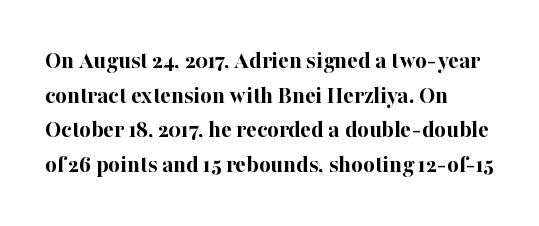
{"italic": "no", "bold": "yes", "underline": "no", "align": "left", "line_spacing": "normal", "line_spacing_ratio": 1.39, "letter_spacing": "normal", "letter_spacing_em": 0.0, "glyph_px": 25}
